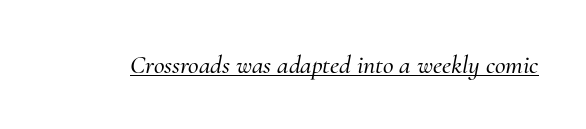
The image shows 26 px text type, italic (leaning right); set normal letter spacing, underlined.
